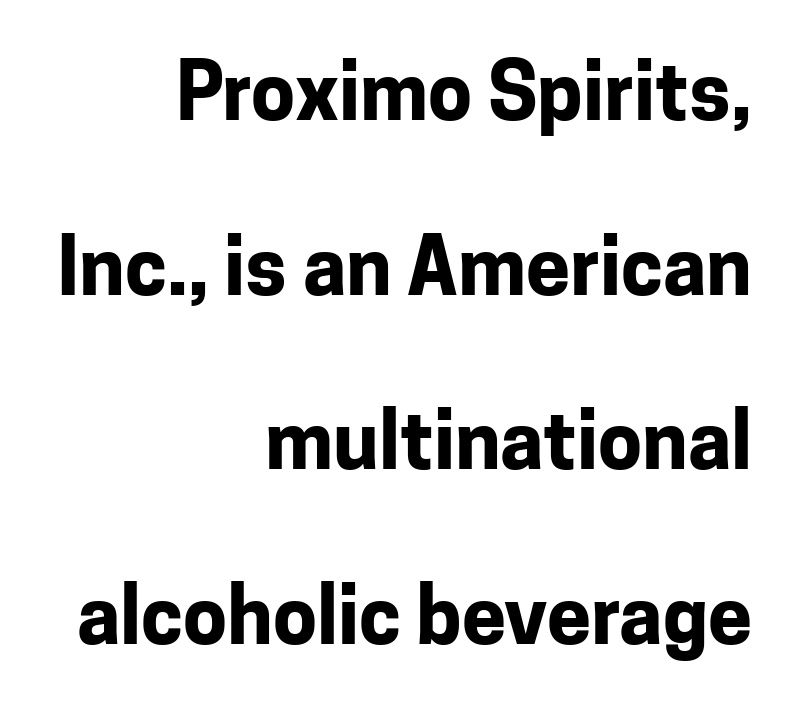
Every character sits straight up, as roman type does. Is the type bold? Yes — the strokes are clearly thick and heavy. One glance says open: line gaps are wider than usual. The string is rendered with underlining switched off. In CSS terms this would be text-align: right.
